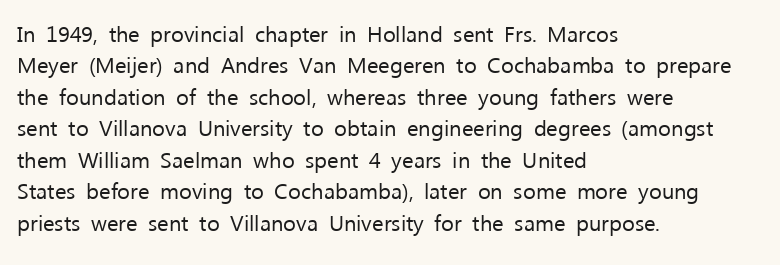
The image shows 22 px text type, upright; set left-aligned, normal line spacing (1.43x), normal letter spacing, not underlined.
